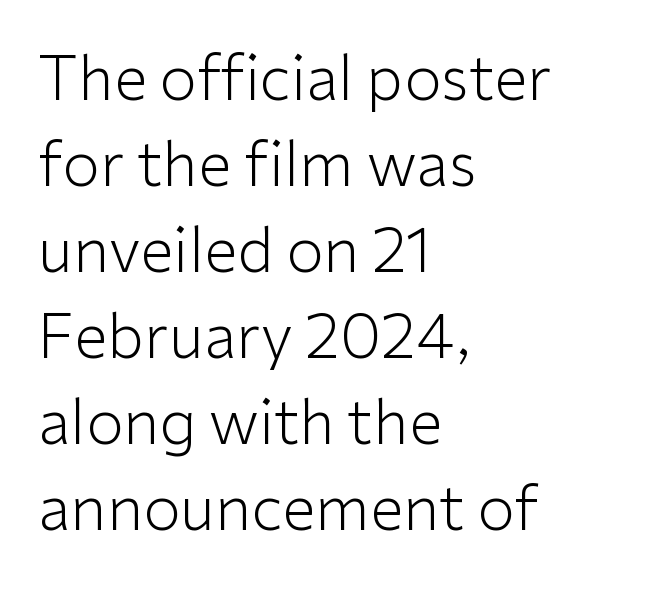
{"serif": "no", "italic": "no", "bold": "no", "weight": "light", "width": "normal", "stroke_contrast": "low", "x_height": "medium", "monospaced": "no", "underline": "no", "align": "left", "line_spacing": "normal", "line_spacing_ratio": 1.41, "letter_spacing": "normal", "letter_spacing_em": 0.0, "glyph_px": 61}
